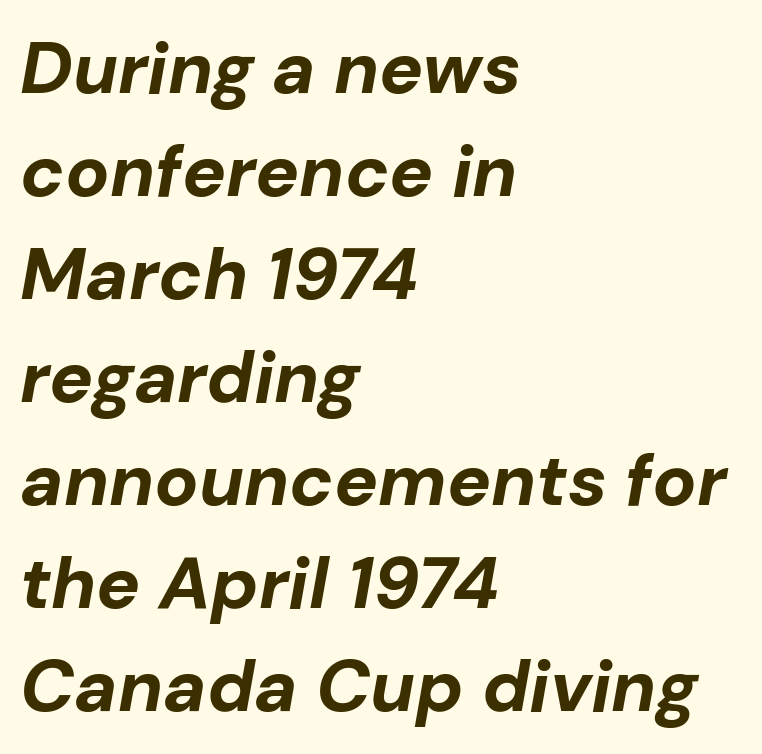
Q: Is the text bold? A: Yes.
Q: Is the text italic (slanted)? A: Yes, it leans right by about 10 degrees.
Q: Is the text underlined? A: No.
Q: How is the paragraph aligned? A: Left-aligned.
Q: Is the spacing between letters normal or unusually wide? A: Normal.
Q: Is the spacing between lines tight, normal or loose? A: Normal.
Q: Width (condensed, normal, or wide)? A: Normal.
Q: Stroke contrast? A: Low.
Q: x-height? A: Medium.
Q: Monospaced? A: No.
